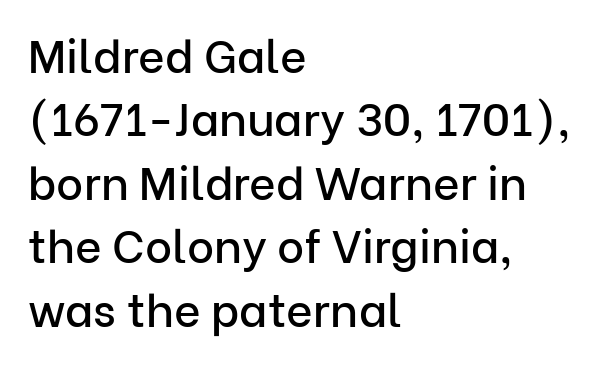
The typeface chosen for these lines omits serifs. Teacher's note: observe the even left margin — that is flush-left alignment. Note the varied advance widths — an 'i' is clearly narrower than an 'm'. Designer's note — italics off, roman on. Reading down the column, the eye jumps a familiar distance to each next line. Glance below the letters and you will spot only blank space.
